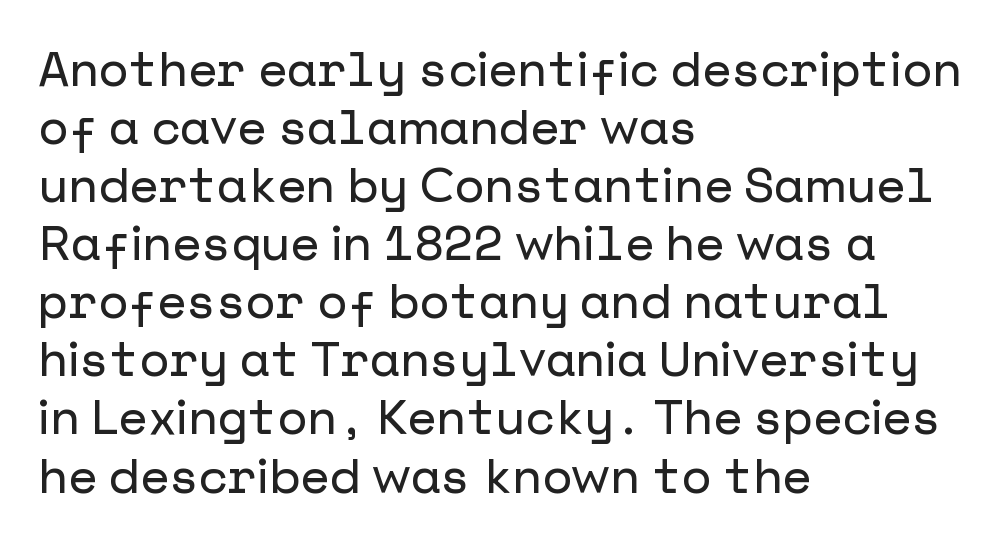
Q: Is the text italic (slanted)? A: No, it is upright.
Q: Is the typeface a serif or a sans-serif typeface? A: Sans-serif.
Q: Is the text underlined? A: No.
Q: How is the paragraph aligned? A: Left-aligned.
Q: Is the spacing between letters normal or unusually wide? A: Normal.
Q: Width (condensed, normal, or wide)? A: Normal.
Q: Stroke contrast? A: Low.
Q: x-height? A: Medium.
